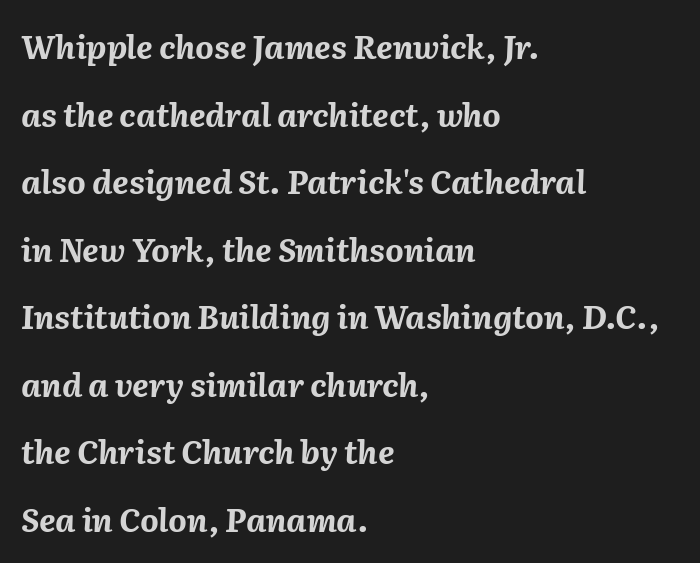
{"italic": "yes", "lean": "right", "slant_degrees": 2, "bold": "yes", "weight": "bold", "width": "normal", "stroke_contrast": "medium", "x_height": "medium", "monospaced": "no", "underline": "no", "align": "left", "line_spacing": "loose", "line_spacing_ratio": 2.11, "letter_spacing": "normal", "letter_spacing_em": 0.0, "glyph_px": 32}
